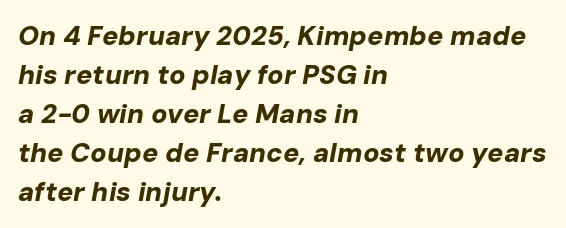
Glance below the letters and you will spot only blank space. The rendering anchors every line to the left-hand side. These words are printed bold, with thick strokes throughout. Words appear dense and cohesive because spacing is normal. The passage shown leans; its letterforms are oblique.
